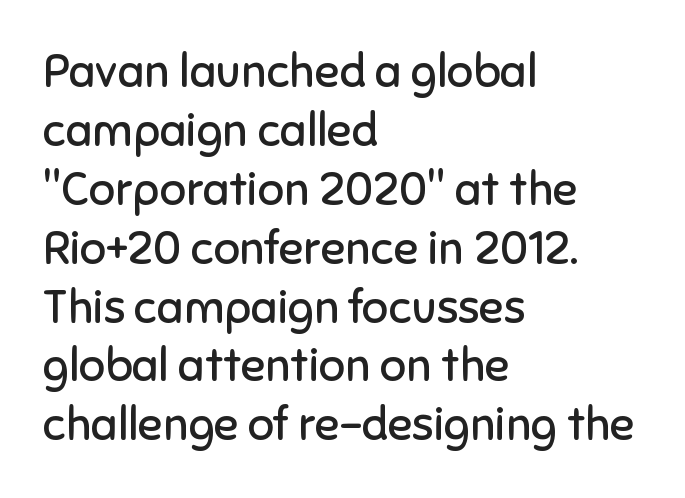
{"serif": "no", "italic": "no", "bold": "no", "weight": "regular", "width": "normal", "stroke_contrast": "low", "x_height": "medium", "monospaced": "no", "underline": "no", "align": "left", "line_spacing": "normal", "line_spacing_ratio": 1.28, "letter_spacing": "normal", "letter_spacing_em": 0.0, "glyph_px": 46}
